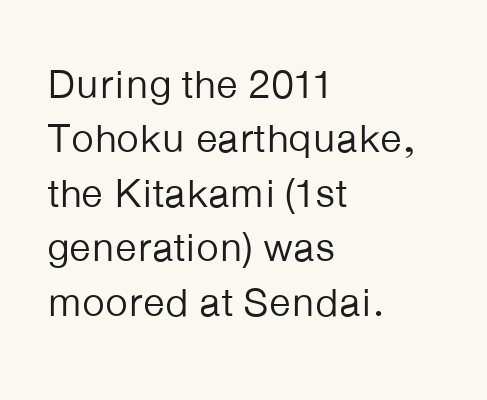
Q: Is the text bold? A: No.
Q: Is the text italic (slanted)? A: No, it is upright.
Q: Is the typeface a serif or a sans-serif typeface? A: Sans-serif.
Q: Is the text underlined? A: No.
Q: How is the paragraph aligned? A: Left-aligned.
Q: Is the spacing between letters normal or unusually wide? A: Normal.
Q: Is the spacing between lines tight, normal or loose? A: Normal.
Q: Width (condensed, normal, or wide)? A: Normal.
Q: Stroke contrast? A: Low.
Q: x-height? A: Medium.
Q: Monospaced? A: No.
